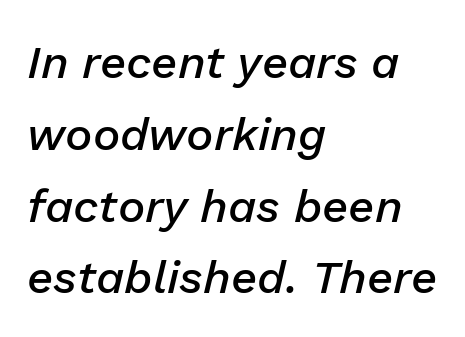
Q: Is the text bold? A: Semi-bold.
Q: Is the text italic (slanted)? A: Yes, it leans right by about 13 degrees.
Q: Is the text underlined? A: No.
Q: How is the paragraph aligned? A: Left-aligned.
Q: Is the spacing between letters normal or unusually wide? A: Normal.
Q: Is the spacing between lines tight, normal or loose? A: Normal.
Q: Width (condensed, normal, or wide)? A: Normal.
Q: Stroke contrast? A: Low.
Q: x-height? A: Medium.
Q: Monospaced? A: No.
